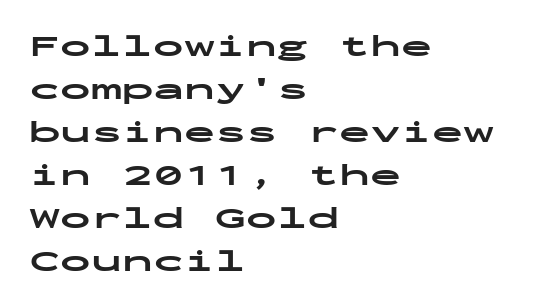
Q: Is the text bold? A: Yes.
Q: Is the text italic (slanted)? A: No, it is upright.
Q: Is the typeface a serif or a sans-serif typeface? A: Sans-serif.
Q: Is the text underlined? A: No.
Q: How is the paragraph aligned? A: Left-aligned.
Q: Is the spacing between letters normal or unusually wide? A: Normal.
Q: Is the spacing between lines tight, normal or loose? A: Normal.
Q: Width (condensed, normal, or wide)? A: Wide.
Q: Stroke contrast? A: Low.
Q: x-height? A: Medium.
Q: Monospaced? A: Yes.
